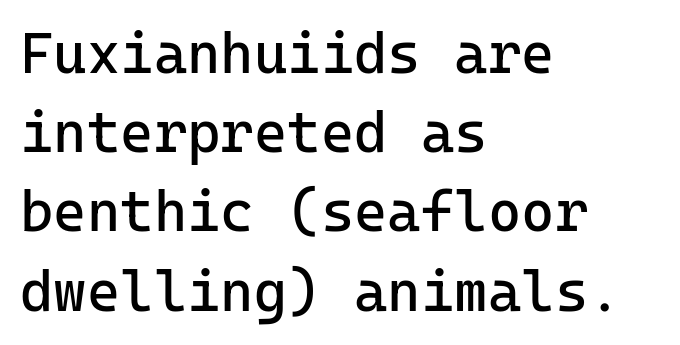
The image shows 57 px regular-weight sans-serif type, upright, monospaced; set left-aligned, normal line spacing (1.39x), normal letter spacing, not underlined; low stroke contrast and a medium x-height.
